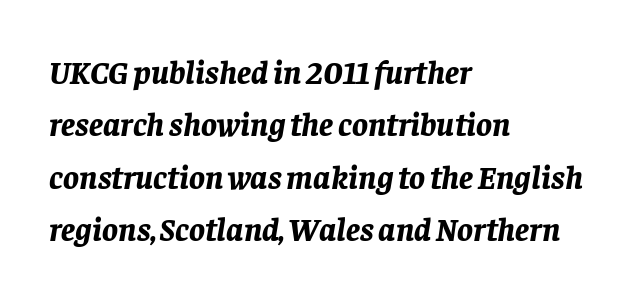
Is the type slanted? Yes — the strokes lean at a clear angle. Where is the straight margin? On the left. The letters are bold, with thick, heavy strokes. Rule under the text: the space is simply empty.
